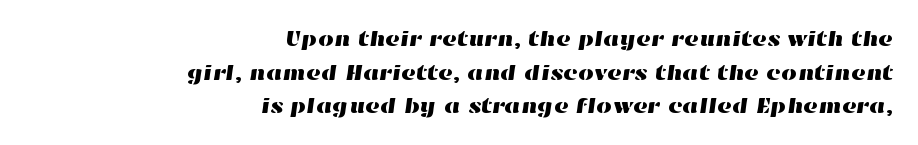
Q: Is the text underlined? A: No.
Q: How is the paragraph aligned? A: Right-aligned.
Q: Is the spacing between letters normal or unusually wide? A: Normal.
Q: Is the spacing between lines tight, normal or loose? A: Normal.
